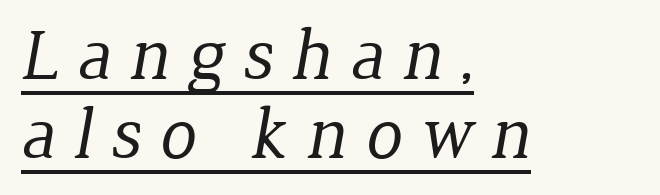
Loose tracking; the words dissolve into strings of separated letters. Proportional: the letters do not fall into vertical columns. The weight tops out at a normal text grade. Alignment: flush left.
